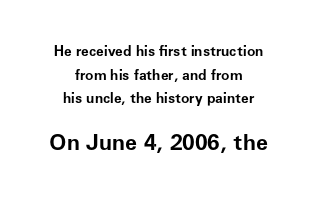
{"italic": "no", "bold": "yes", "underline": "no", "align": "center", "line_spacing": "normal", "line_spacing_ratio": 1.68, "letter_spacing": "normal", "letter_spacing_em": 0.0, "larger_block": "second", "size_ratio": 1.57, "glyph_px": 22}
